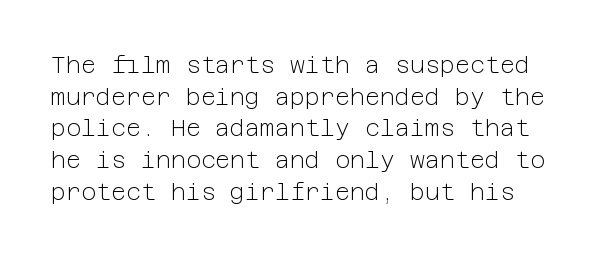
{"italic": "no", "bold": "no", "underline": "no", "line_spacing": "normal", "line_spacing_ratio": 1.38, "letter_spacing": "normal", "letter_spacing_em": 0.0, "glyph_px": 23}
